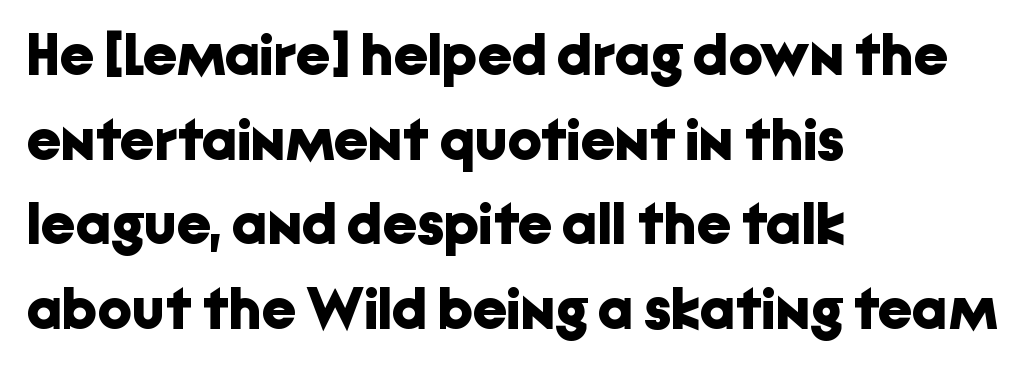
Q: Is the text bold? A: Yes.
Q: Is the text italic (slanted)? A: No, it is upright.
Q: Is the typeface a serif or a sans-serif typeface? A: Sans-serif.
Q: Is the text underlined? A: No.
Q: How is the paragraph aligned? A: Left-aligned.
Q: Is the spacing between letters normal or unusually wide? A: Normal.
Q: Is the spacing between lines tight, normal or loose? A: Normal.
Q: Width (condensed, normal, or wide)? A: Normal.
Q: Stroke contrast? A: Low.
Q: x-height? A: Medium.
Q: Monospaced? A: No.
